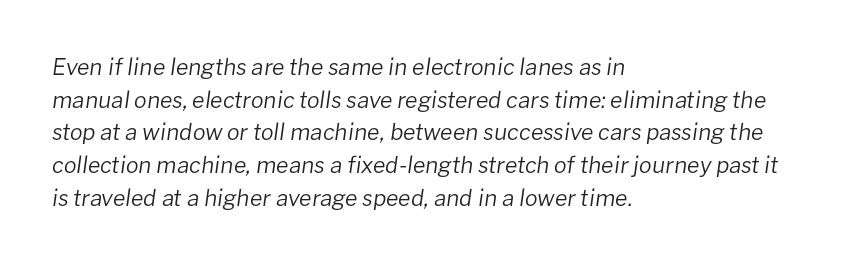
Q: Is the text bold? A: No.
Q: Is the text italic (slanted)? A: Yes, it leans right by about 8 degrees.
Q: Is the text underlined? A: No.
Q: How is the paragraph aligned? A: Left-aligned.
Q: Is the spacing between letters normal or unusually wide? A: Normal.
Q: Is the spacing between lines tight, normal or loose? A: Normal.
